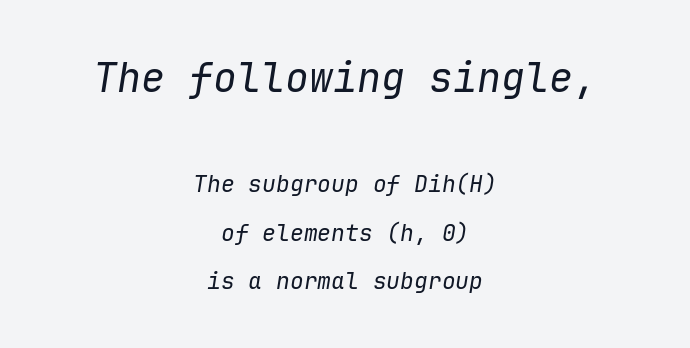
Q: Is the text bold? A: No.
Q: Is the text italic (slanted)? A: Yes, it leans right by about 9 degrees.
Q: Is the text underlined? A: No.
Q: How is the paragraph aligned? A: Centered.
Q: Is the spacing between letters normal or unusually wide? A: Normal.
Q: Is the spacing between lines tight, normal or loose? A: Loose.
Q: Which block of text is set in a larger size, the first (top) or the second (bottom)? A: The first (top) one.
Q: Width (condensed, normal, or wide)? A: Normal.
Q: Stroke contrast? A: Low.
Q: x-height? A: Medium.
Q: Monospaced? A: Yes.
